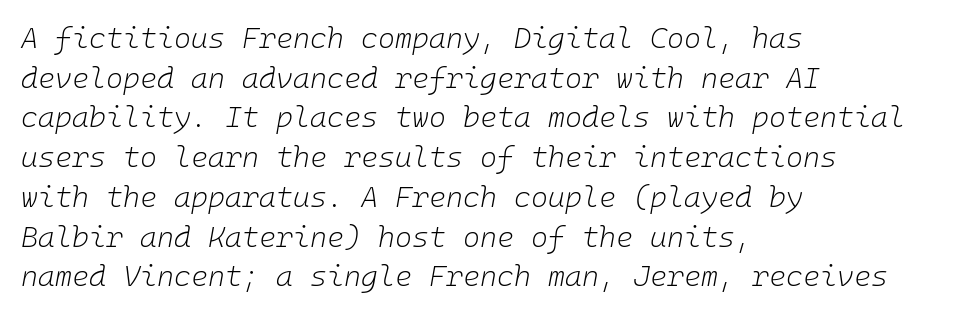
Q: Is the text bold? A: No.
Q: Is the text italic (slanted)? A: Yes, it leans right by about 10 degrees.
Q: Is the text underlined? A: No.
Q: How is the paragraph aligned? A: Left-aligned.
Q: Is the spacing between letters normal or unusually wide? A: Normal.
Q: Is the spacing between lines tight, normal or loose? A: Normal.
Q: Width (condensed, normal, or wide)? A: Normal.
Q: Stroke contrast? A: Low.
Q: x-height? A: Medium.
